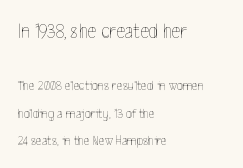
The image shows 21 px text type, upright; set left-aligned, loose line spacing (1.97x), normal letter spacing, not underlined; the first (top) block is 1.5x larger.
